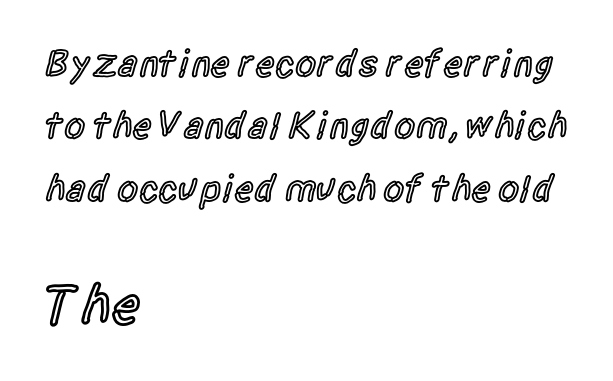
The image shows 57 px semibold, condensed sans-serif type; set left-aligned, normal line spacing (1.64x), normal letter spacing, not underlined; the second (bottom) block is 1.5x larger; a large x-height.
